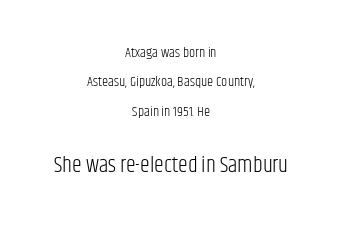
The image shows 22 px text type, upright; set centered, loose line spacing (2.1x), normal letter spacing, not underlined; the second (bottom) block is 1.57x larger.
